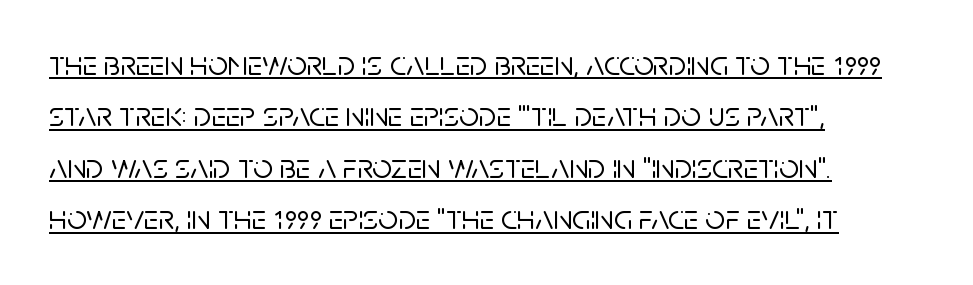
The specimen includes a rule beneath the text block's lines. Horizontal alignment here is leftward, the default for most running prose. One glance says typical: line gaps are just what's usual. Note the varied advance widths — an 'i' is clearly narrower than an 'm'.
